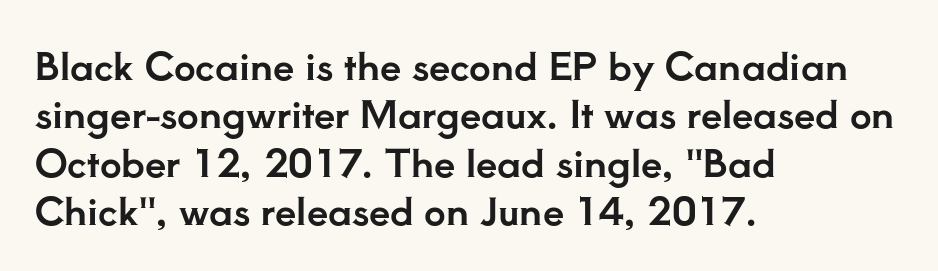
The type family on display is of the serif kind. In terms of posture, this sample is upright. Plain, unruled lines of type. Leading matches the norm, producing a regular column.
